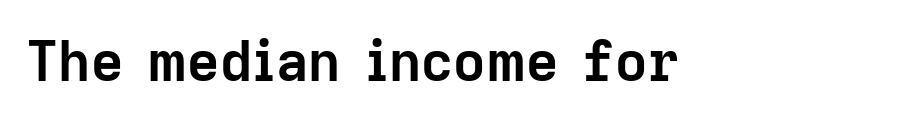
The glyphs have the mass of a bold cut. Notice how the stems are strictly vertical — no italics here. Glyph-to-glyph distance matches everyday printed text. Letterform terminals end flat and unadorned throughout the passage.
